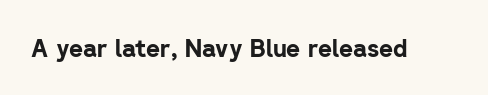
Q: Is the text bold? A: Yes.
Q: Is the text italic (slanted)? A: No, it is upright.
Q: Is the text underlined? A: No.
Q: Is the spacing between letters normal or unusually wide? A: Normal.
